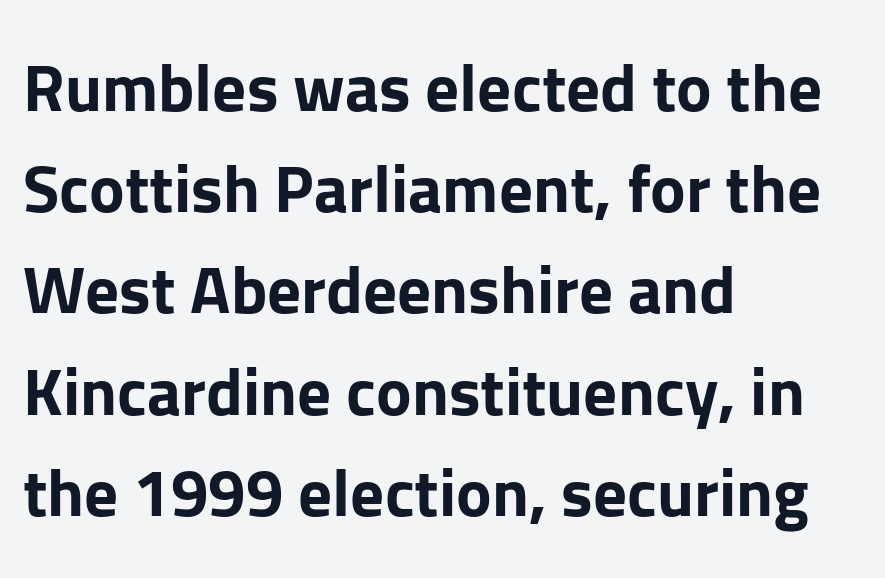
The image shows 67 px bold sans-serif type, upright; set left-aligned, normal line spacing (1.51x), normal letter spacing, not underlined; low stroke contrast and a medium x-height.
